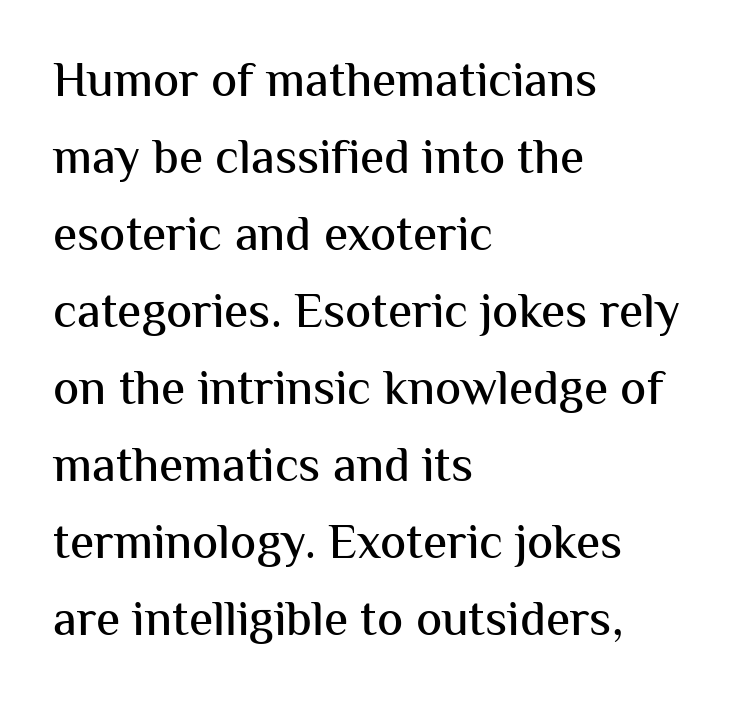
Q: Is the text italic (slanted)? A: No, it is upright.
Q: Is the typeface a serif or a sans-serif typeface? A: Sans-serif.
Q: Is the text underlined? A: No.
Q: How is the paragraph aligned? A: Left-aligned.
Q: Is the spacing between letters normal or unusually wide? A: Normal.
Q: Is the spacing between lines tight, normal or loose? A: Normal.
Q: Width (condensed, normal, or wide)? A: Normal.
Q: Stroke contrast? A: Medium.
Q: x-height? A: Medium.
Q: Monospaced? A: No.
